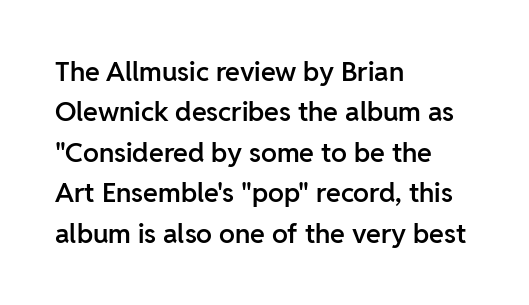
Glyph-to-glyph distance matches everyday printed text. Beneath every word, the page is bare. What's the leading like? Ordinary, nothing unusual. Typographic density is moderately raised because the face is semibold. Vertical strokes here are truly vertical.
